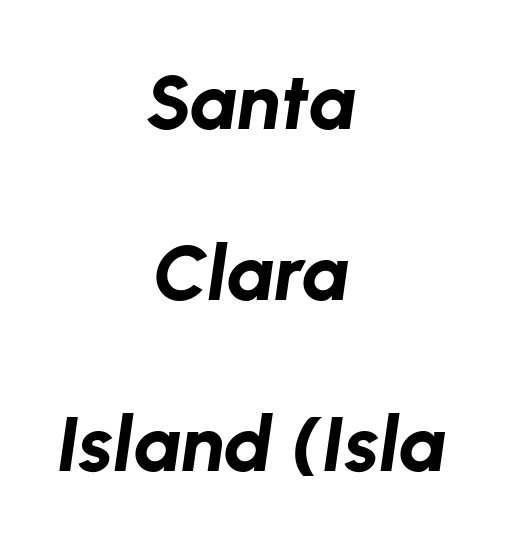
The image shows 78 px bold type, italic (leaning right); set centered, loose line spacing (2.19x), normal letter spacing, not underlined; low stroke contrast and a medium x-height.
